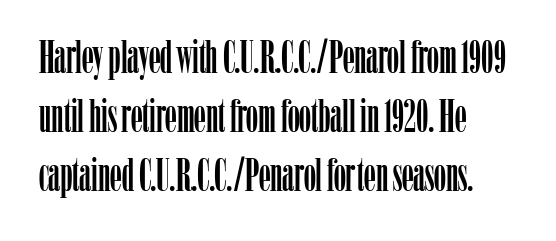
Q: Is the text italic (slanted)? A: No, it is upright.
Q: Is the typeface a serif or a sans-serif typeface? A: Serif.
Q: Is the text underlined? A: No.
Q: How is the paragraph aligned? A: Left-aligned.
Q: Is the spacing between letters normal or unusually wide? A: Normal.
Q: Is the spacing between lines tight, normal or loose? A: Normal.
Q: Width (condensed, normal, or wide)? A: Condensed.
Q: Stroke contrast? A: Low.
Q: x-height? A: Medium.
Q: Monospaced? A: No.
